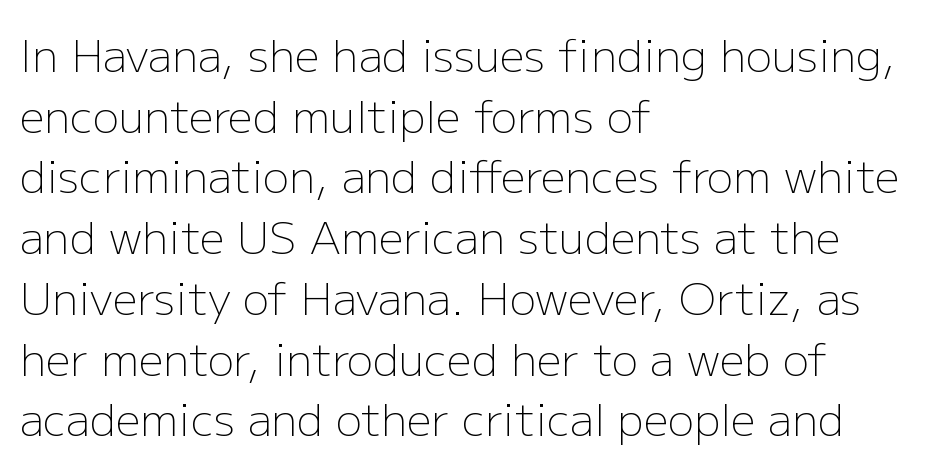
The image shows 44 px light sans-serif type, upright; set left-aligned, normal line spacing (1.38x), normal letter spacing, not underlined; low stroke contrast and a medium x-height.
